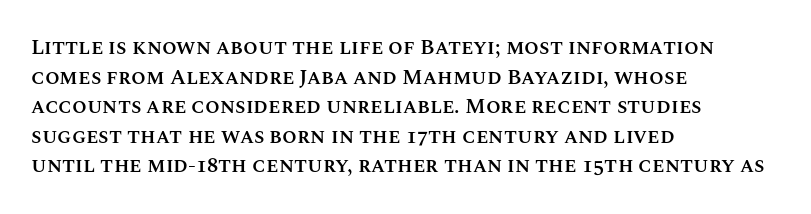
{"italic": "no", "bold": "semi", "underline": "no", "align": "left", "line_spacing": "normal", "line_spacing_ratio": 1.41, "letter_spacing": "normal", "letter_spacing_em": 0.0, "glyph_px": 21}
